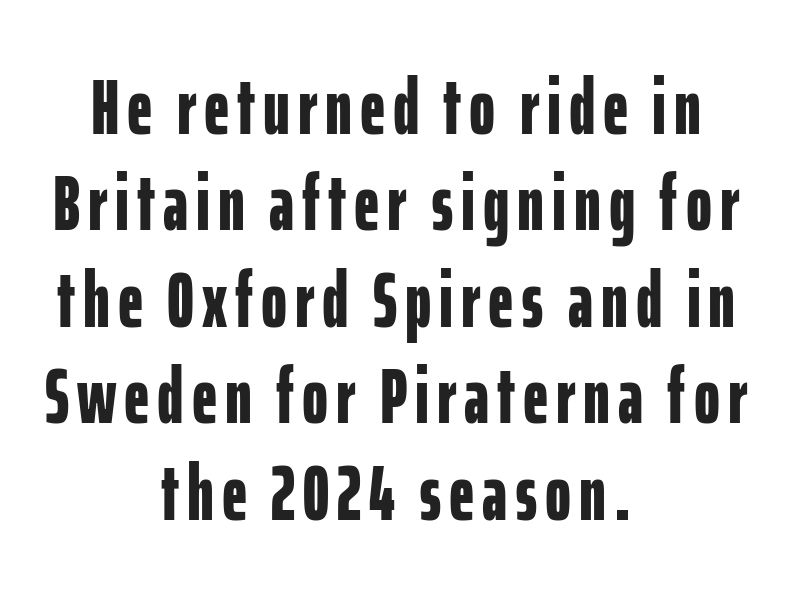
A typesetter would call this proportional, since set widths differ per character. Strokes here are thick enough to call this a true bold. The letters carry no serifs — their stems end cleanly without finishing strokes. Italic: no, the glyphs are upright roman.
